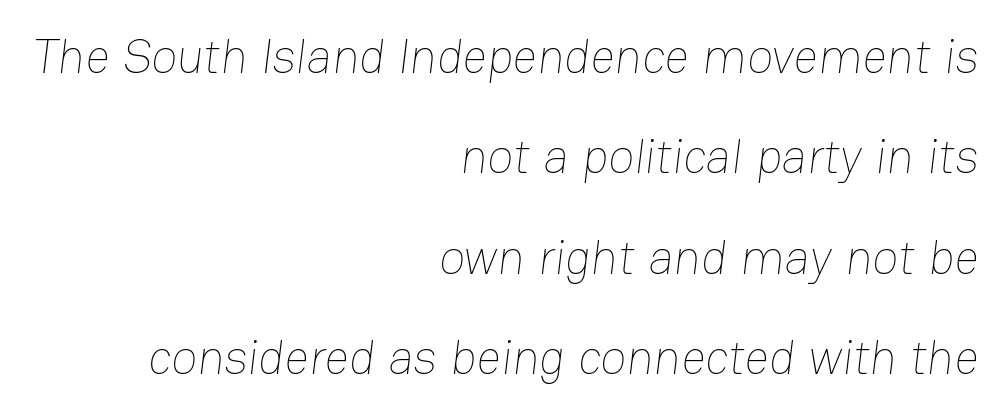
{"bold": "no", "weight": "thin", "width": "normal", "stroke_contrast": "low", "x_height": "medium", "monospaced": "no", "underline": "no", "align": "right", "line_spacing": "loose", "line_spacing_ratio": 2.09, "letter_spacing": "normal", "letter_spacing_em": 0.0, "glyph_px": 48}
